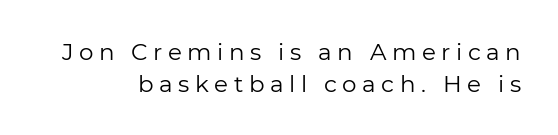
The image shows 23 px text type, upright; set normal line spacing (1.37x), unusually wide letter spacing (+0.24 em), not underlined.
